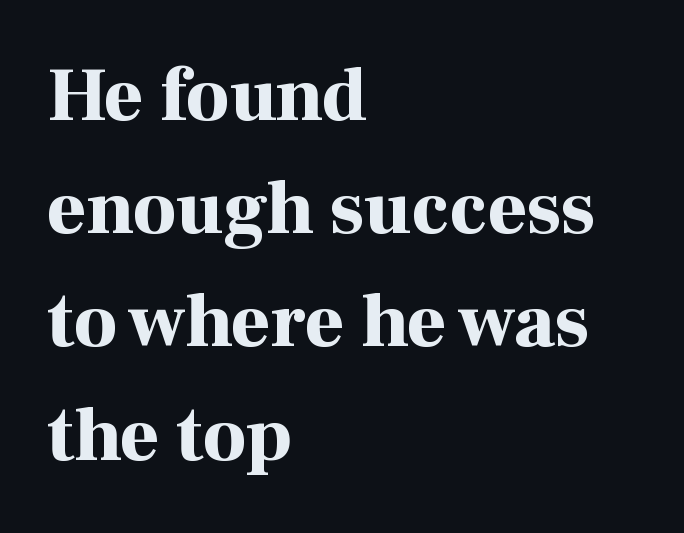
Q: Is the text bold? A: Yes.
Q: Is the text italic (slanted)? A: No, it is upright.
Q: Is the typeface a serif or a sans-serif typeface? A: Serif.
Q: Is the text underlined? A: No.
Q: How is the paragraph aligned? A: Left-aligned.
Q: Is the spacing between letters normal or unusually wide? A: Normal.
Q: Is the spacing between lines tight, normal or loose? A: Normal.
Q: Width (condensed, normal, or wide)? A: Normal.
Q: Stroke contrast? A: High.
Q: x-height? A: Medium.
Q: Monospaced? A: No.
